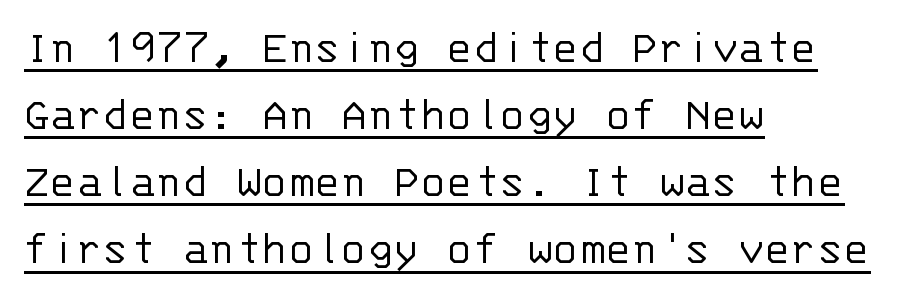
The image shows 49 px light sans-serif type, upright, monospaced; set left-aligned, normal line spacing (1.37x), normal letter spacing, underlined; low stroke contrast and a large x-height.
